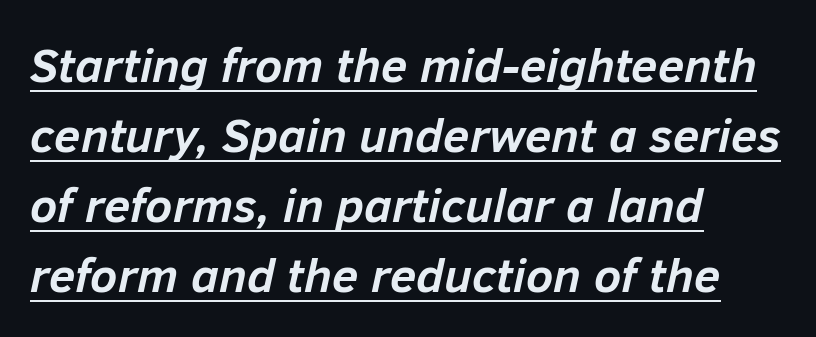
The image shows 48 px semibold type, italic (leaning right); set left-aligned, normal line spacing (1.46x), normal letter spacing, underlined; low stroke contrast and a medium x-height.
